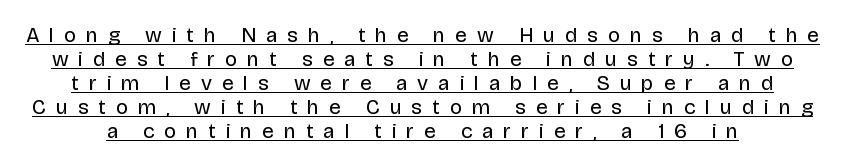
The image shows 21 px text type, upright; set tight line spacing (1.14x), unusually wide letter spacing (+0.47 em), underlined.
